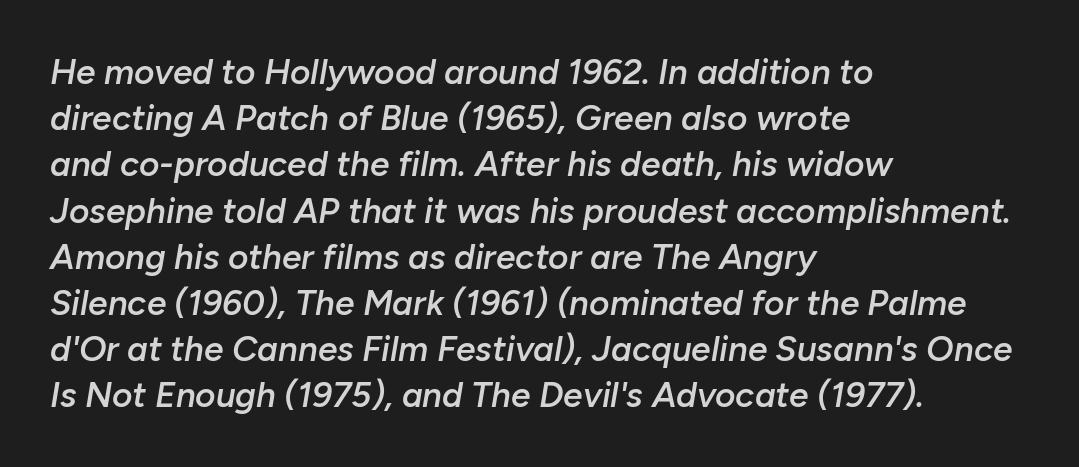
{"italic": "yes", "lean": "right", "slant_degrees": 10, "bold": "semi", "weight": "semibold", "width": "normal", "stroke_contrast": "low", "x_height": "medium", "monospaced": "no", "underline": "no", "align": "left", "line_spacing": "normal", "line_spacing_ratio": 1.32, "letter_spacing": "normal", "letter_spacing_em": 0.0, "glyph_px": 35}
